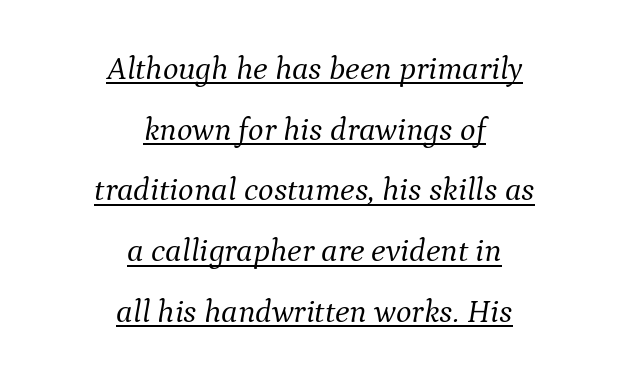
Q: Is the text bold? A: No.
Q: Is the text italic (slanted)? A: Yes, it leans right by about 9 degrees.
Q: Is the typeface a serif or a sans-serif typeface? A: Serif.
Q: Is the text underlined? A: Yes.
Q: How is the paragraph aligned? A: Centered.
Q: Is the spacing between letters normal or unusually wide? A: Normal.
Q: Width (condensed, normal, or wide)? A: Normal.
Q: Stroke contrast? A: Medium.
Q: x-height? A: Medium.
Q: Monospaced? A: No.
